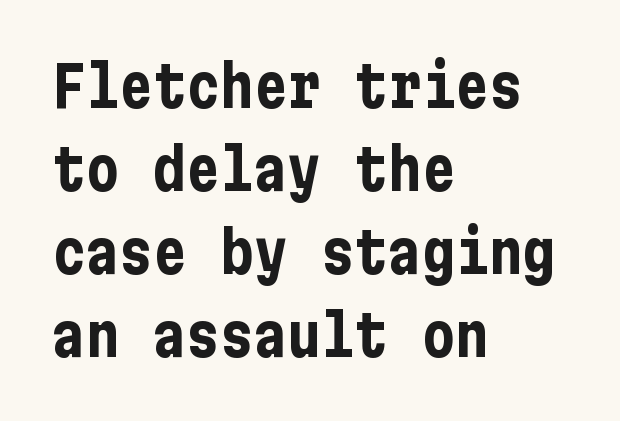
One glance says typical: line gaps are just what's usual. Tall strokes in this sample are plumb rather than angled. Bare-footed words on every line. Compared with an ordinary text face, these strokes are far heavier — a full bold. These lines stack with their left ends in a neat column.
